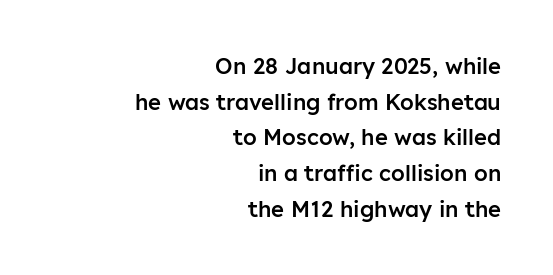
Does the weight exceed regular? Yes, but only to semibold. It's the straight-up-and-down kind of type. Descenders are the only things crossing below the line. The vertical gap from one line to the next is medium.
